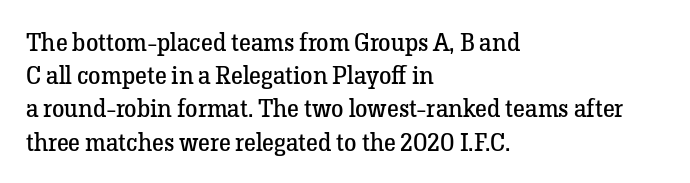
The image shows 25 px text type, upright; set left-aligned, normal line spacing (1.33x), normal letter spacing, not underlined.
